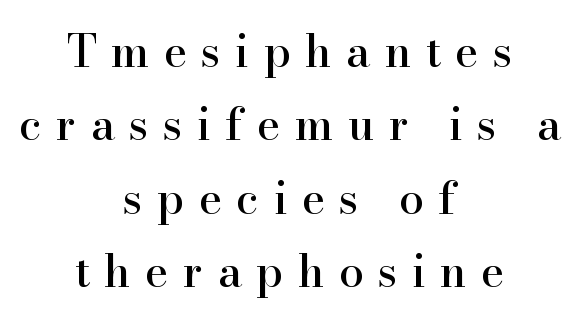
Q: Is the text italic (slanted)? A: No, it is upright.
Q: Is the typeface a serif or a sans-serif typeface? A: Serif.
Q: Is the text underlined? A: No.
Q: How is the paragraph aligned? A: Centered.
Q: Is the spacing between letters normal or unusually wide? A: Unusually wide.
Q: Is the spacing between lines tight, normal or loose? A: Normal.
Q: Width (condensed, normal, or wide)? A: Normal.
Q: Stroke contrast? A: High.
Q: x-height? A: Small.
Q: Monospaced? A: No.
